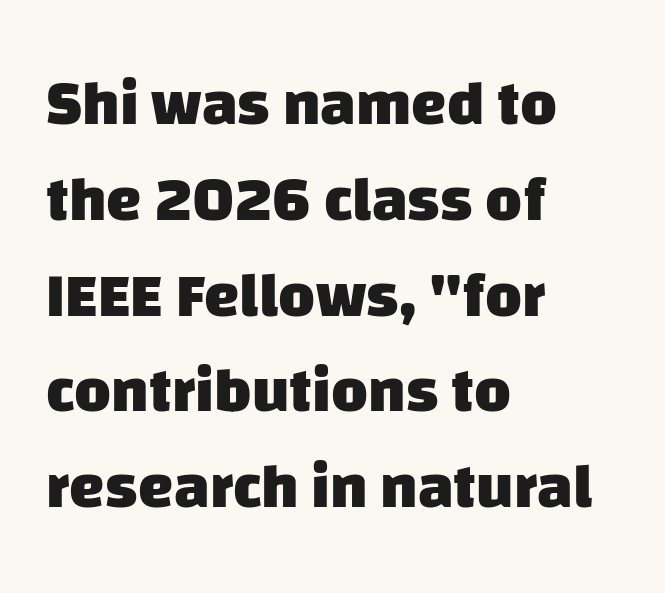
Q: Is the text bold? A: Yes.
Q: Is the typeface a serif or a sans-serif typeface? A: Sans-serif.
Q: Is the text underlined? A: No.
Q: How is the paragraph aligned? A: Left-aligned.
Q: Is the spacing between letters normal or unusually wide? A: Normal.
Q: Is the spacing between lines tight, normal or loose? A: Normal.
Q: Width (condensed, normal, or wide)? A: Normal.
Q: Stroke contrast? A: Low.
Q: x-height? A: Large.
Q: Monospaced? A: No.
